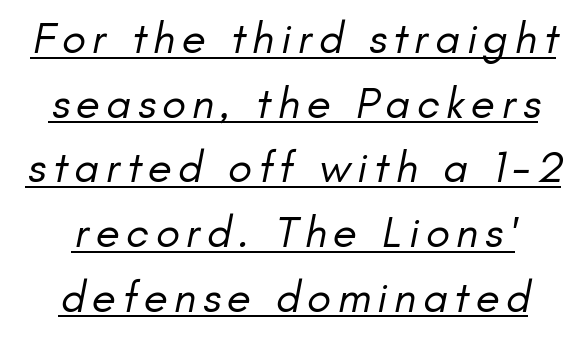
{"serif": "no", "bold": "no", "weight": "regular", "width": "normal", "stroke_contrast": "low", "x_height": "small", "monospaced": "no", "underline": "yes", "line_spacing": "normal", "line_spacing_ratio": 1.47, "glyph_px": 44}
